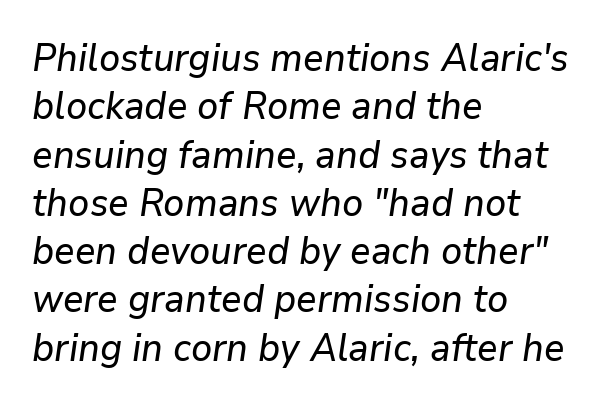
Varying glyph widths throughout — classic text-font behaviour. The lines are quadded left. Line spacing here is normal. Plain, unruled lines of type. The face used here is rendered with its standard letterfit.
